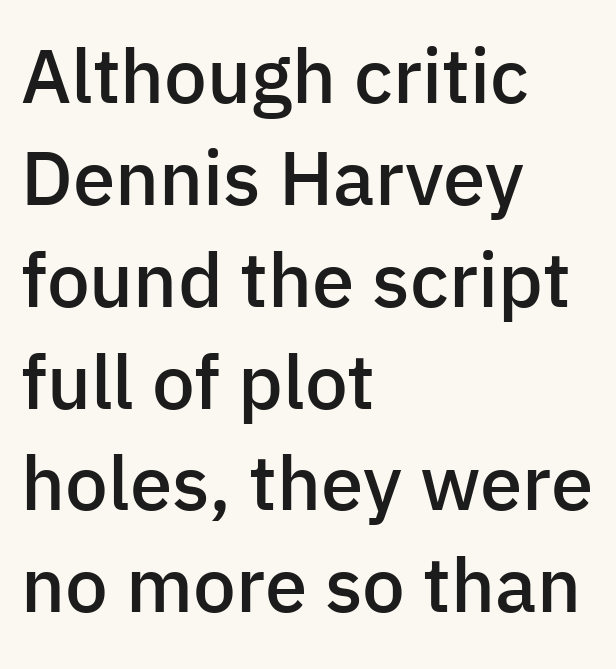
Semibold letterforms, between regular and bold. Unmarked baselines from the first word to the last. The face used here is rendered with its standard letterfit. Short and long lines alike share a common starting point at left. Does the leading feel generous? No, just average.
